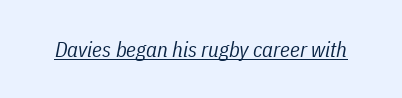
Q: Is the text bold? A: No.
Q: Is the text italic (slanted)? A: Yes, it leans right by about 11 degrees.
Q: Is the text underlined? A: Yes.
Q: Is the spacing between letters normal or unusually wide? A: Normal.
